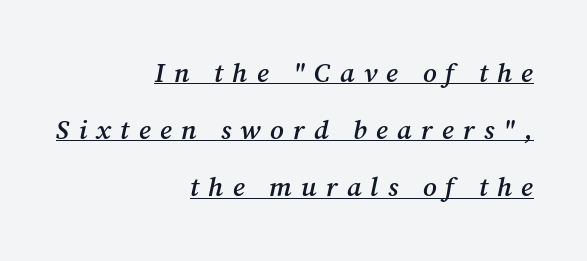
{"italic": "yes", "lean": "right", "slant_degrees": 12, "bold": "semi", "underline": "yes", "align": "right", "line_spacing": "loose", "line_spacing_ratio": 2.12, "letter_spacing": "wide", "letter_spacing_em": 0.34, "glyph_px": 27}
